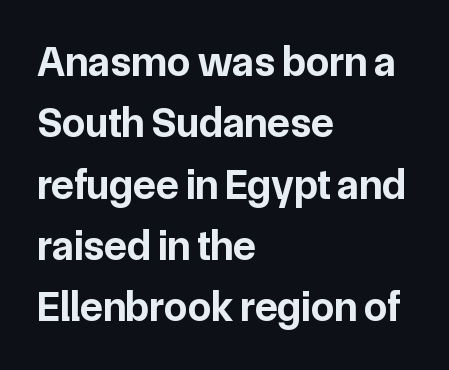
{"serif": "no", "italic": "no", "bold": "yes", "weight": "bold", "width": "normal", "stroke_contrast": "low", "x_height": "medium", "monospaced": "no", "underline": "no", "align": "left", "line_spacing": "normal", "line_spacing_ratio": 1.46, "letter_spacing": "normal", "letter_spacing_em": 0.0, "glyph_px": 42}
